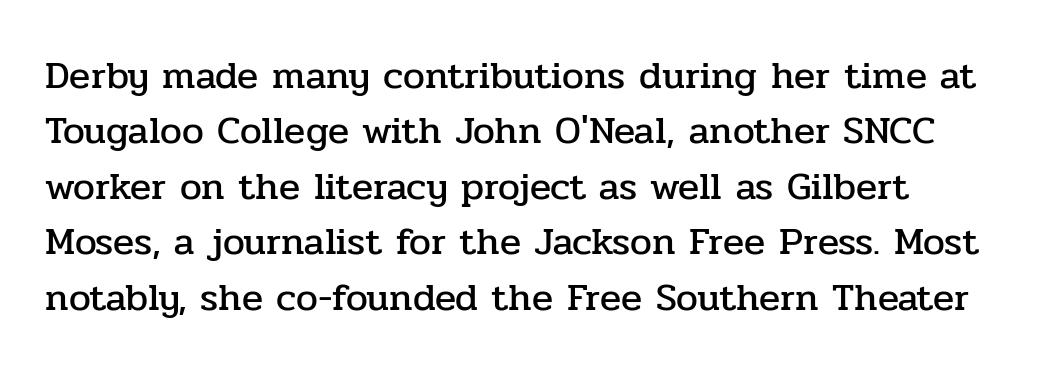
The image shows 39 px serif type, upright; set normal line spacing (1.42x), normal letter spacing, not underlined; low stroke contrast and a medium x-height.
